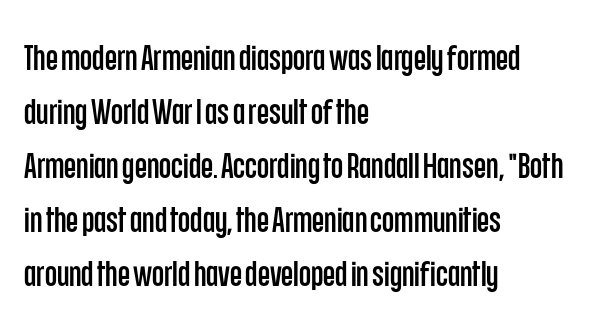
No extra tracking has been applied to these lines. Leading matches the norm, producing a regular column. Varying glyph widths throughout — classic text-font behaviour. The type family on display is of the sans-serif kind.
